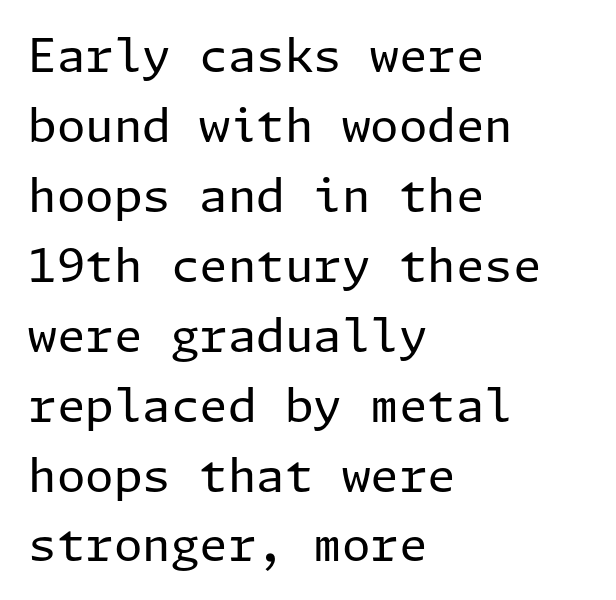
Short note: letters normally spaced. This sample keeps an unexceptional amount of space between lines. The letterforms sit at book weight or below. Casual observation: everything's shoved over to the left.
